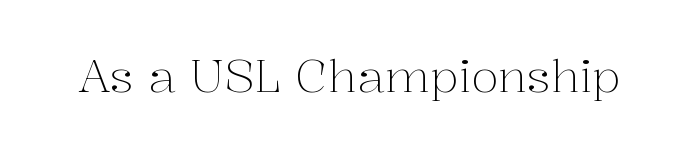
Nobody drew a line under any word here. Each letter's strokes conclude with small projecting serifs. Character widths vary here, with narrow letters taking less room than wide ones. Does extra space separate the letters? No, they use regular spacing. Nope, not italic — everything's standing straight.
